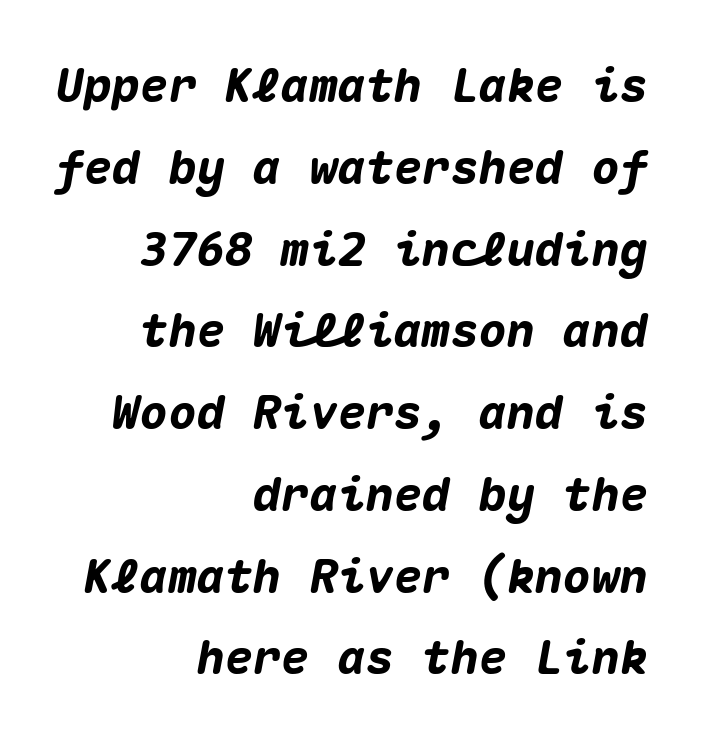
The image shows 47 px heavy type, italic (leaning right), monospaced; set right-aligned, line spacing 1.74x, normal letter spacing, not underlined; medium stroke contrast and a medium x-height.
